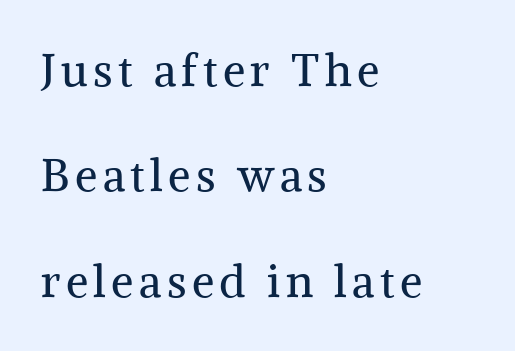
The glyphs in this specimen are seriffed. This sample trades compactness for vertical openness between lines. The characters are drawn with everyday or finer stroke widths. Where is the straight margin? On the left. The space directly below the letters is spotless.
